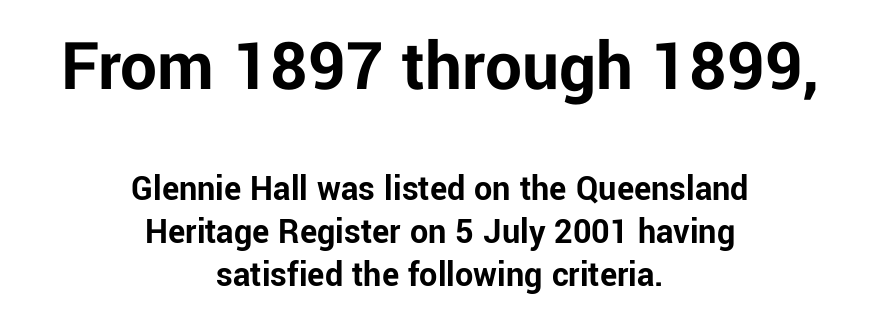
Q: Is the text bold? A: Yes.
Q: Is the text italic (slanted)? A: No, it is upright.
Q: Is the typeface a serif or a sans-serif typeface? A: Sans-serif.
Q: Is the text underlined? A: No.
Q: How is the paragraph aligned? A: Centered.
Q: Is the spacing between letters normal or unusually wide? A: Normal.
Q: Which block of text is set in a larger size, the first (top) or the second (bottom)? A: The first (top) one.
Q: Width (condensed, normal, or wide)? A: Normal.
Q: Stroke contrast? A: Low.
Q: x-height? A: Medium.
Q: Monospaced? A: No.
